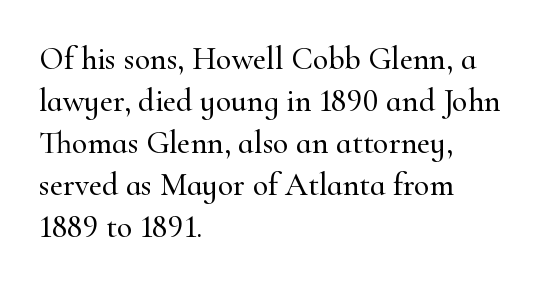
The image shows 32 px serif type, upright; set left-aligned, normal line spacing (1.31x), normal letter spacing, not underlined; high stroke contrast and a small x-height.
